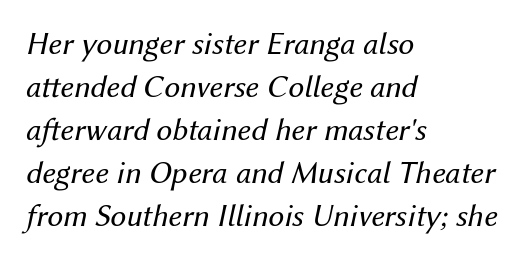
{"italic": "yes", "lean": "right", "slant_degrees": 12, "bold": "no", "weight": "regular", "width": "normal", "stroke_contrast": "medium", "x_height": "medium", "monospaced": "no", "underline": "no", "align": "left", "line_spacing": "normal", "line_spacing_ratio": 1.34, "letter_spacing": "normal", "letter_spacing_em": 0.0, "glyph_px": 32}
